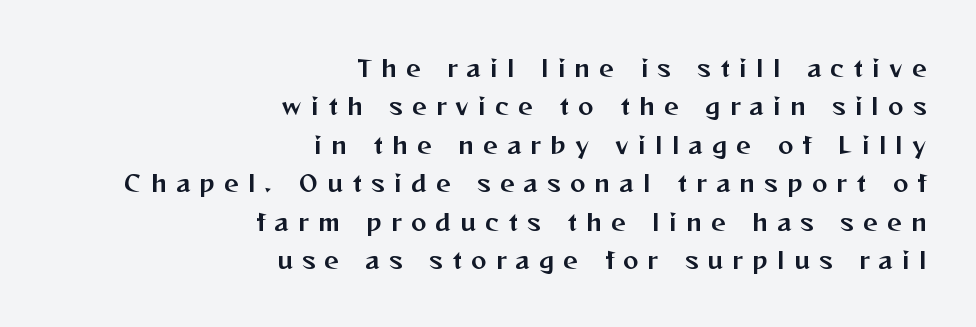
Q: Is the text italic (slanted)? A: No, it is upright.
Q: Is the text underlined? A: No.
Q: How is the paragraph aligned? A: Right-aligned.
Q: Is the spacing between letters normal or unusually wide? A: Unusually wide.
Q: Is the spacing between lines tight, normal or loose? A: Normal.
